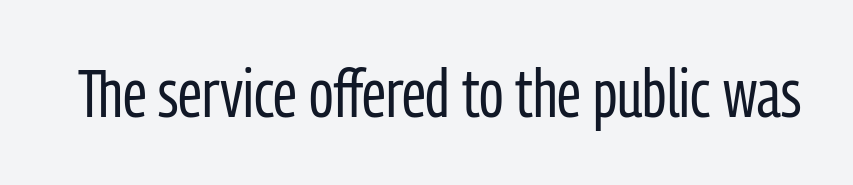
The image shows 67 px regular-weight, condensed sans-serif type, upright; set normal letter spacing, not underlined; low stroke contrast and a medium x-height.
